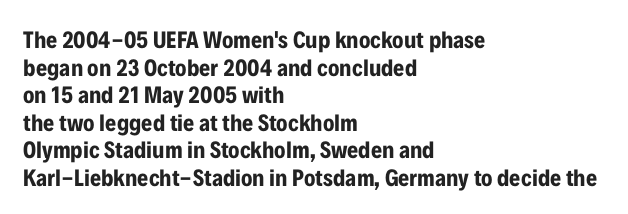
The image shows 24 px bold type, upright; set left-aligned, tight line spacing (1.15x), normal letter spacing, not underlined.
